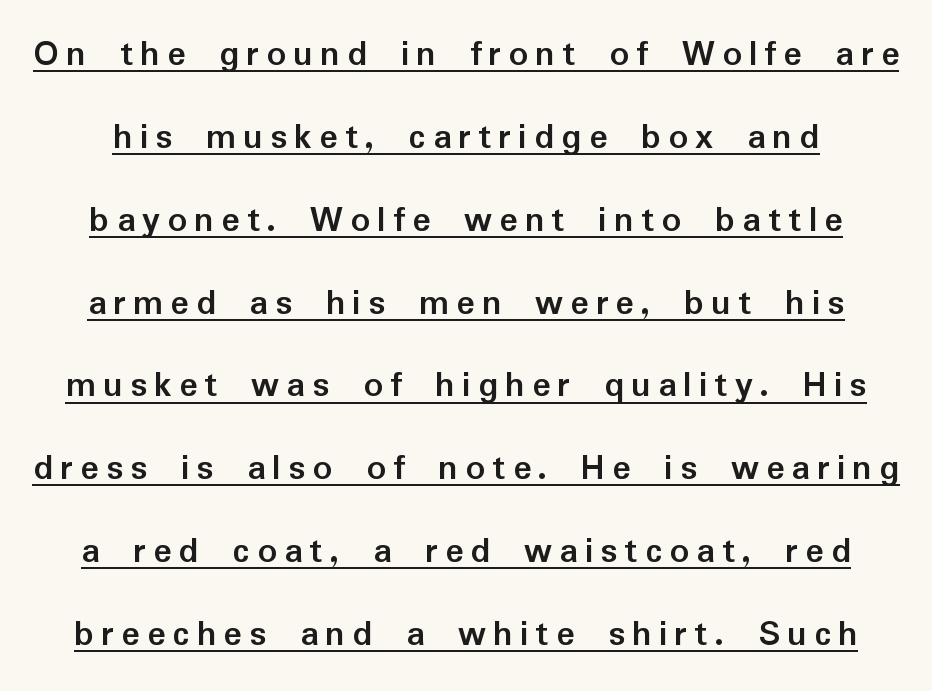
{"serif": "no", "italic": "no", "bold": "yes", "weight": "semibold", "width": "normal", "stroke_contrast": "low", "x_height": "medium", "monospaced": "no", "underline": "yes", "line_spacing": "loose", "line_spacing_ratio": 2.18, "glyph_px": 38}
